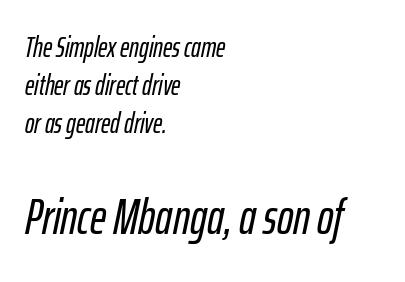
{"italic": "yes", "lean": "right", "slant_degrees": 12, "width": "condensed", "stroke_contrast": "low", "x_height": "medium", "monospaced": "no", "underline": "no", "align": "left", "line_spacing": "normal", "line_spacing_ratio": 1.36, "letter_spacing": "normal", "letter_spacing_em": 0.0, "larger_block": "second", "size_ratio": 1.75, "glyph_px": 49}
